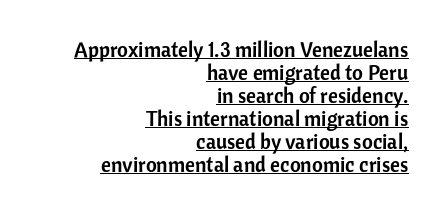
{"italic": "no", "underline": "yes", "align": "right", "line_spacing": "tight", "line_spacing_ratio": 1.1, "letter_spacing": "normal", "letter_spacing_em": 0.0, "glyph_px": 21}
